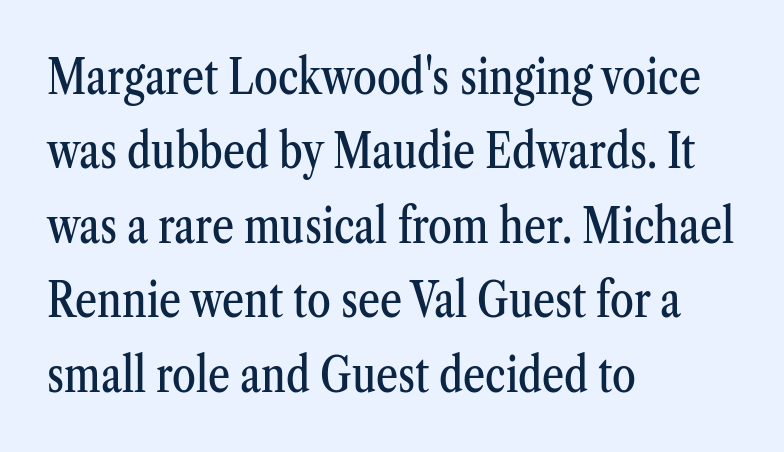
Q: Is the text italic (slanted)? A: No, it is upright.
Q: Is the typeface a serif or a sans-serif typeface? A: Serif.
Q: Is the text underlined? A: No.
Q: How is the paragraph aligned? A: Left-aligned.
Q: Is the spacing between letters normal or unusually wide? A: Normal.
Q: Is the spacing between lines tight, normal or loose? A: Normal.
Q: Width (condensed, normal, or wide)? A: Condensed.
Q: Stroke contrast? A: Medium.
Q: x-height? A: Medium.
Q: Monospaced? A: No.
